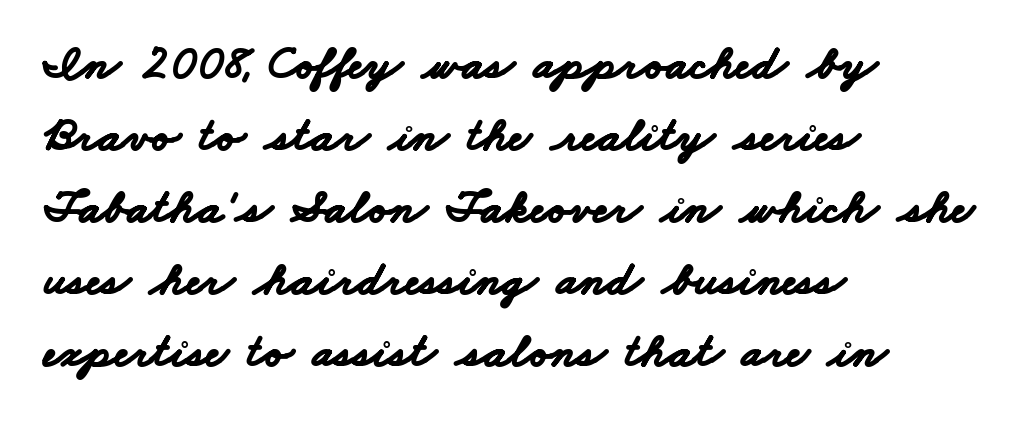
The image shows 48 px bold, wide sans-serif type; set left-aligned, normal line spacing (1.5x), normal letter spacing, not underlined; low stroke contrast and a small x-height.
